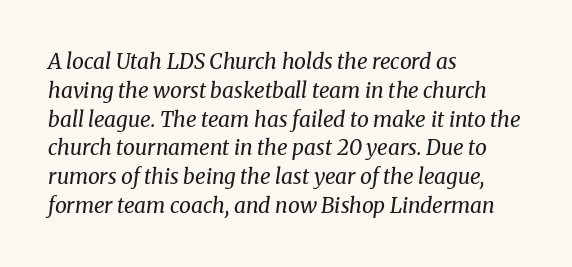
The passage shown stacks its lines at a standard gap. Compared with typical body copy, the letter spacing here is the same. Beneath every word, the page is bare. On a weight scale, this lands at 450 or below. The rag falls on the right side of this text block.
